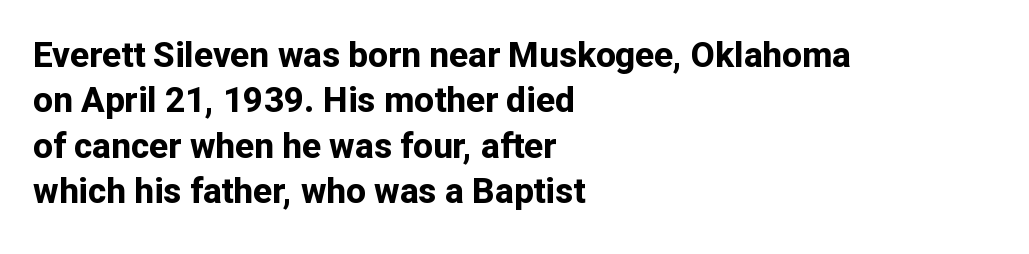
Bare-footed words on every line. The designer left line spacing at the default. Each word holds together tightly as a unit, with standard inter-letter gaps. Is there any slant? The stems are plumb. Here the designer chose a conventional face with non-uniform glyph widths.
